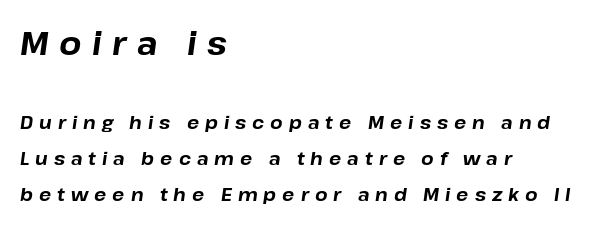
{"italic": "yes", "lean": "right", "slant_degrees": 8, "bold": "yes", "weight": "bold", "width": "normal", "stroke_contrast": "low", "x_height": "medium", "monospaced": "no", "underline": "no", "align": "left", "line_spacing": "loose", "line_spacing_ratio": 1.99, "letter_spacing": "wide", "letter_spacing_em": 0.33, "larger_block": "first", "size_ratio": 1.78, "glyph_px": 32}
